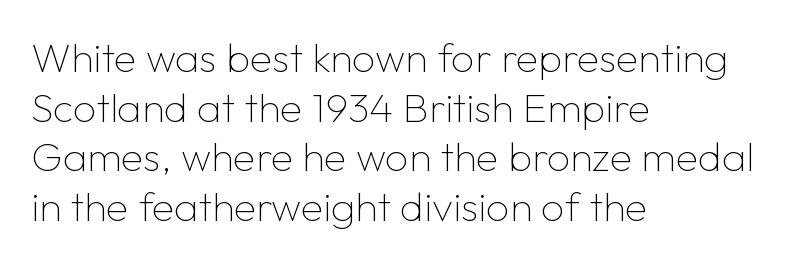
Q: Is the text bold? A: No.
Q: Is the text italic (slanted)? A: No, it is upright.
Q: Is the typeface a serif or a sans-serif typeface? A: Sans-serif.
Q: Is the text underlined? A: No.
Q: How is the paragraph aligned? A: Left-aligned.
Q: Is the spacing between letters normal or unusually wide? A: Normal.
Q: Width (condensed, normal, or wide)? A: Normal.
Q: Stroke contrast? A: Low.
Q: x-height? A: Medium.
Q: Monospaced? A: No.
